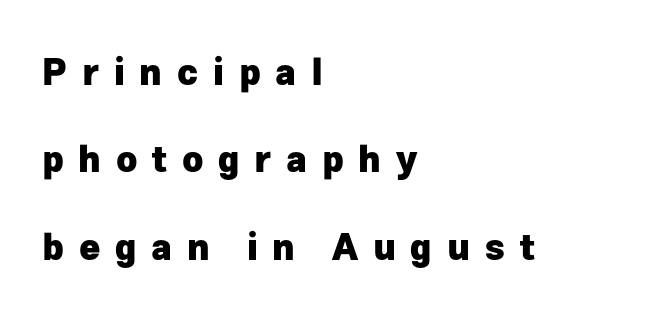
Every letter is thick-stroked: bold, no question. Airy leading. Decoration check: the copy has no underline. These lines are rendered in a variable-pitch font.
